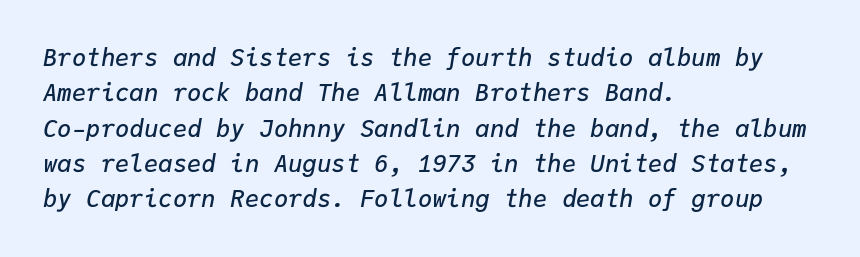
The image shows 24 px text type, italic (leaning right); set left-aligned, normal line spacing (1.47x), normal letter spacing, not underlined.
